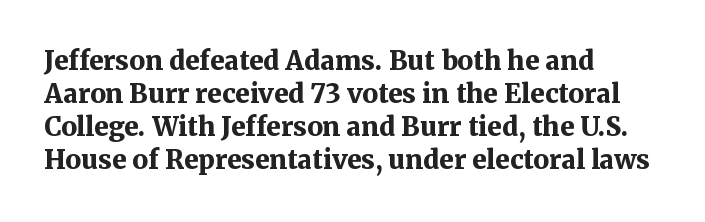
Q: Is the text bold? A: Yes.
Q: Is the text italic (slanted)? A: No, it is upright.
Q: Is the text underlined? A: No.
Q: How is the paragraph aligned? A: Left-aligned.
Q: Is the spacing between letters normal or unusually wide? A: Normal.
Q: Is the spacing between lines tight, normal or loose? A: Normal.
